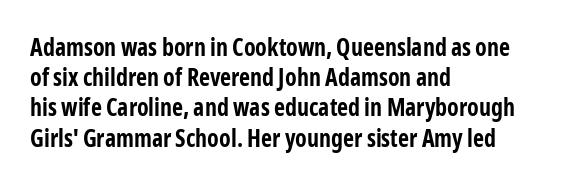
Q: Is the text bold? A: Yes.
Q: Is the text italic (slanted)? A: No, it is upright.
Q: Is the text underlined? A: No.
Q: How is the paragraph aligned? A: Left-aligned.
Q: Is the spacing between letters normal or unusually wide? A: Normal.
Q: Is the spacing between lines tight, normal or loose? A: Normal.
